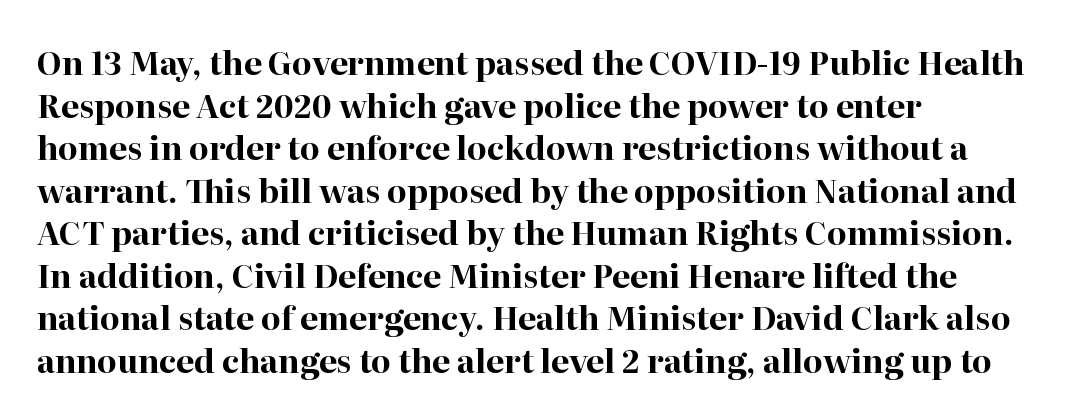
{"serif": "yes", "italic": "no", "bold": "yes", "weight": "bold", "width": "normal", "stroke_contrast": "high", "x_height": "medium", "monospaced": "no", "underline": "no", "align": "left", "line_spacing": "normal", "line_spacing_ratio": 1.33, "letter_spacing": "normal", "letter_spacing_em": 0.0, "glyph_px": 32}
